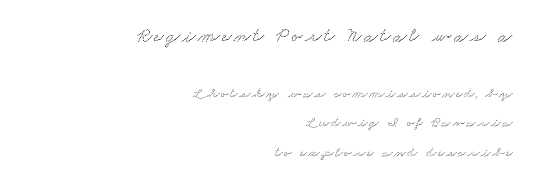
This rendering uses right alignment, leaving the left contour irregular. Nobody drew a line under any word here. Summary of vertical rhythm: relaxed, with wide interline spacing. Between these two stacked blocks, the higher one wins on size.
